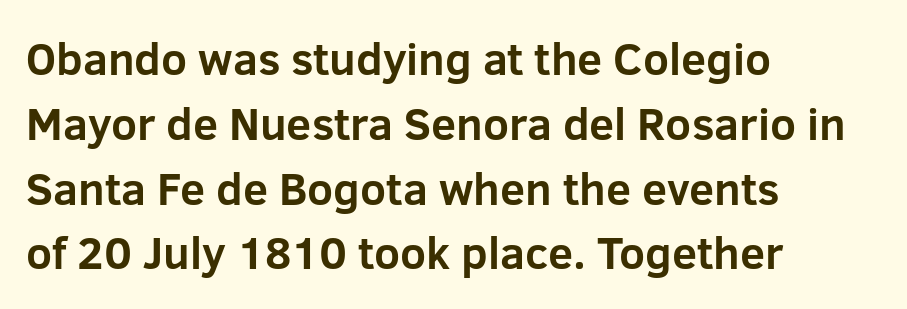
Type style note: lacks serifs. How heavy is the stroke? Heavy — this is a bold. Quick note: interline space is typical. The face used here is proportionally spaced, like ordinary book or web type. The strip under each line holds only bare page.
